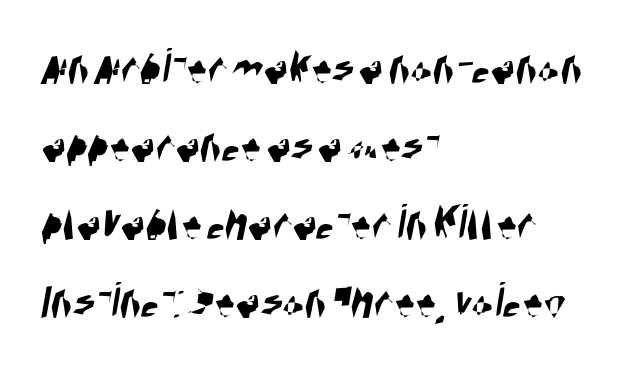
Q: Is the typeface a serif or a sans-serif typeface? A: Sans-serif.
Q: Is the text underlined? A: No.
Q: How is the paragraph aligned? A: Left-aligned.
Q: Is the spacing between letters normal or unusually wide? A: Normal.
Q: Is the spacing between lines tight, normal or loose? A: Normal.
Q: Width (condensed, normal, or wide)? A: Condensed.
Q: Stroke contrast? A: High.
Q: x-height? A: Large.
Q: Monospaced? A: No.
